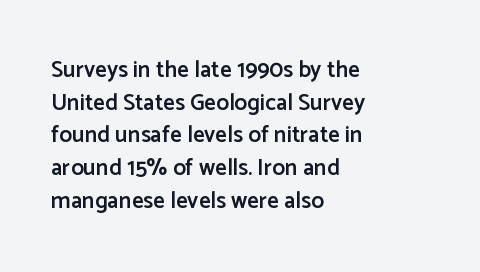
{"italic": "no", "bold": "semi", "underline": "no", "align": "left", "line_spacing": "normal", "line_spacing_ratio": 1.42, "letter_spacing": "normal", "letter_spacing_em": 0.0, "glyph_px": 23}
